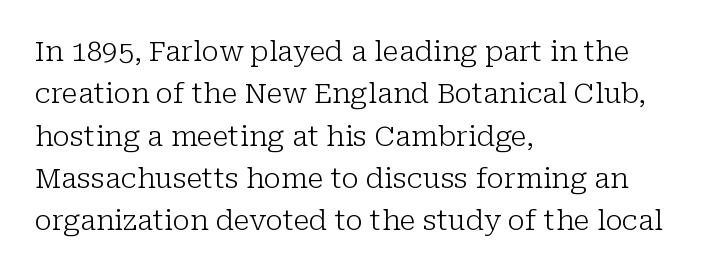
The type is set solid horizontally, with unmodified tracking. Just letters on the line, the space beneath them empty. These glyphs show unthickened strokes, regular width or finer. Proportional: the letters do not fall into vertical columns.
